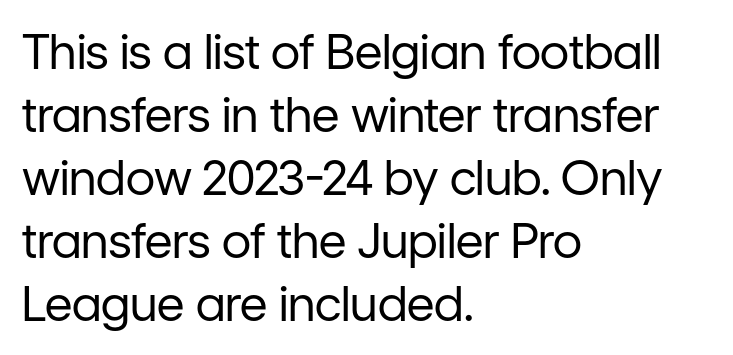
The image shows 48 px regular-weight sans-serif type, upright; set left-aligned, normal line spacing (1.31x), normal letter spacing, not underlined; low stroke contrast and a medium x-height.
